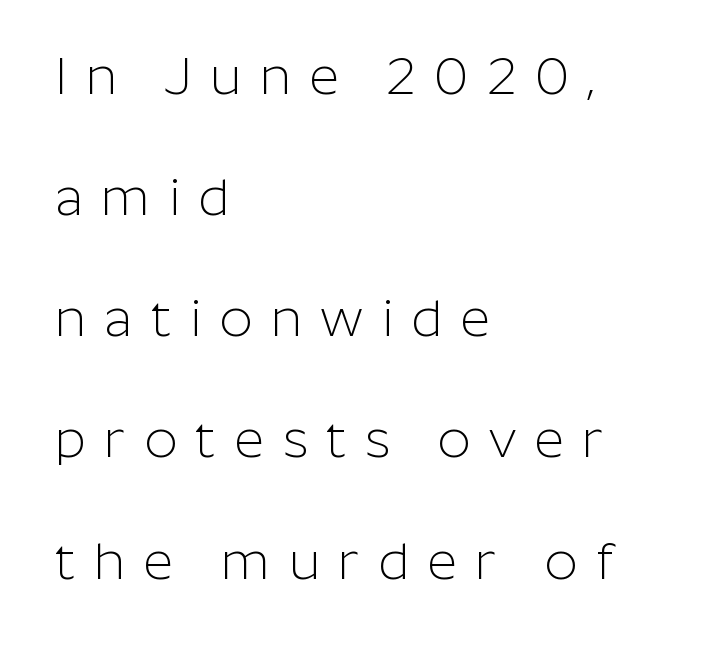
Rendered with straight, roman letterforms. Loose tracking; the words dissolve into strings of separated letters. No feet cap the strokes, marking this as sans-serif type. This rendering uses left alignment, leaving the right contour irregular.
